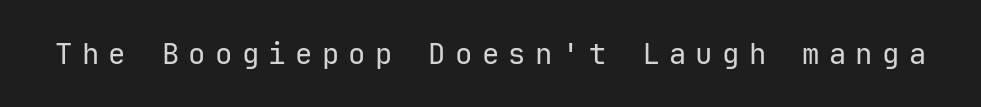
The cut favours lightness, reaching ordinary text weight at its darkest. Looks like terminal output: every glyph gets an equal slot. A bare baseline throughout the passage. Unlike italic type, these characters show no tilt at all.
